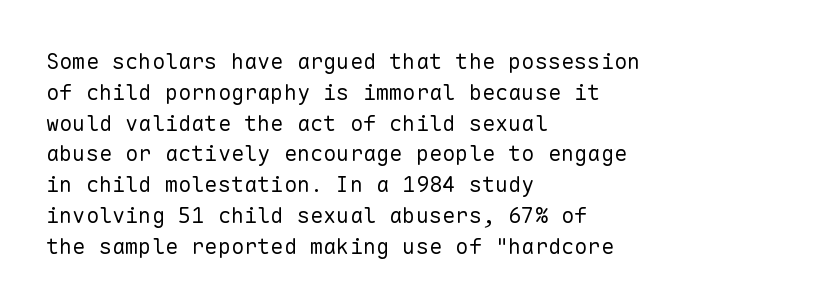
Q: Is the text bold? A: No.
Q: Is the text italic (slanted)? A: No, it is upright.
Q: Is the text underlined? A: No.
Q: How is the paragraph aligned? A: Left-aligned.
Q: Is the spacing between letters normal or unusually wide? A: Normal.
Q: Is the spacing between lines tight, normal or loose? A: Normal.
